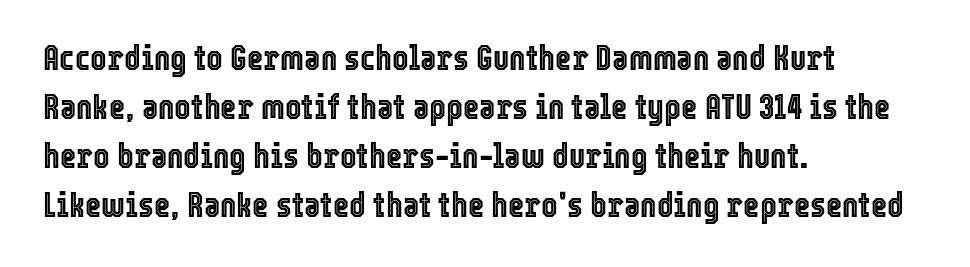
{"italic": "no", "width": "condensed", "x_height": "medium", "monospaced": "no", "underline": "no", "align": "left", "line_spacing": "normal", "line_spacing_ratio": 1.4, "letter_spacing": "normal", "letter_spacing_em": 0.0, "glyph_px": 35}
